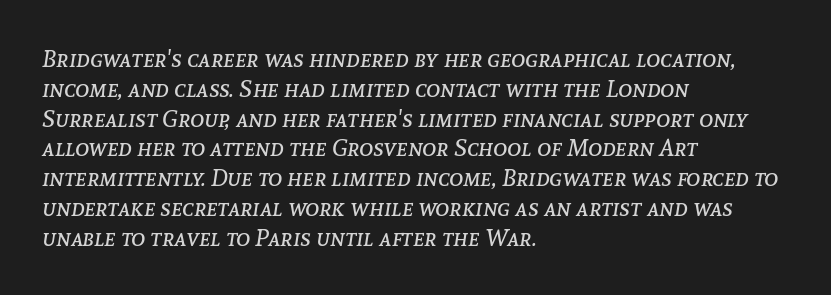
{"italic": "yes", "lean": "right", "slant_degrees": 8, "bold": "no", "underline": "no", "align": "left", "line_spacing_ratio": 1.24, "letter_spacing": "normal", "letter_spacing_em": 0.0, "glyph_px": 24}
